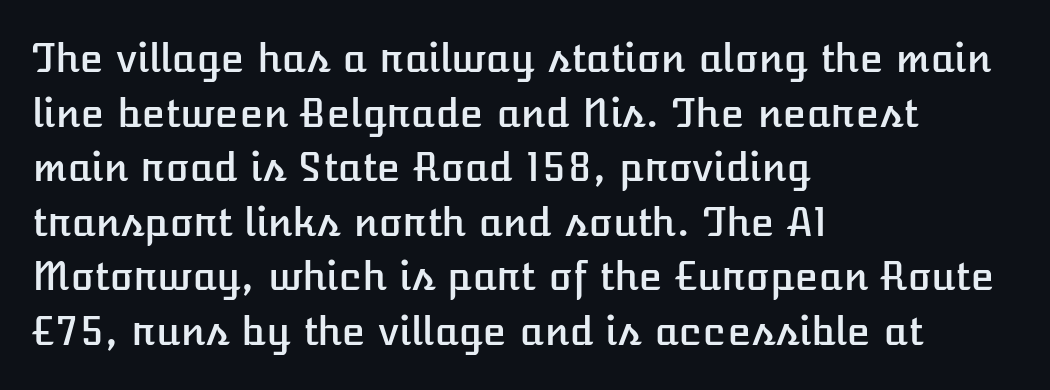
Q: Is the text italic (slanted)? A: No, it is upright.
Q: Is the text underlined? A: No.
Q: How is the paragraph aligned? A: Left-aligned.
Q: Is the spacing between letters normal or unusually wide? A: Normal.
Q: Is the spacing between lines tight, normal or loose? A: Normal.
Q: Width (condensed, normal, or wide)? A: Normal.
Q: Stroke contrast? A: Low.
Q: x-height? A: Medium.
Q: Monospaced? A: No.
